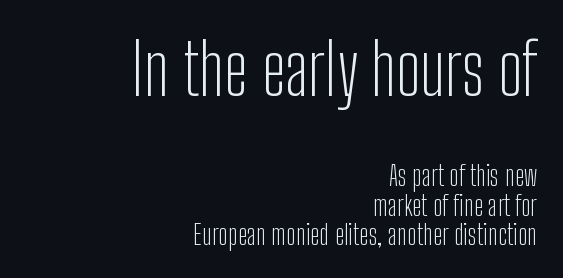
Q: Is the text bold? A: No.
Q: Is the text italic (slanted)? A: No, it is upright.
Q: Is the typeface a serif or a sans-serif typeface? A: Sans-serif.
Q: Is the text underlined? A: No.
Q: How is the paragraph aligned? A: Right-aligned.
Q: Is the spacing between letters normal or unusually wide? A: Normal.
Q: Is the spacing between lines tight, normal or loose? A: Tight.
Q: Which block of text is set in a larger size, the first (top) or the second (bottom)? A: The first (top) one.
Q: Width (condensed, normal, or wide)? A: Condensed.
Q: Stroke contrast? A: Low.
Q: x-height? A: Medium.
Q: Monospaced? A: No.
